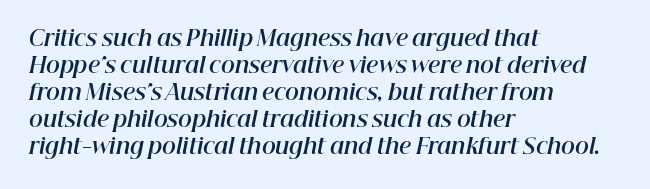
The image shows 21 px bold type, italic (leaning right); set left-aligned, normal line spacing (1.29x), normal letter spacing, not underlined.
